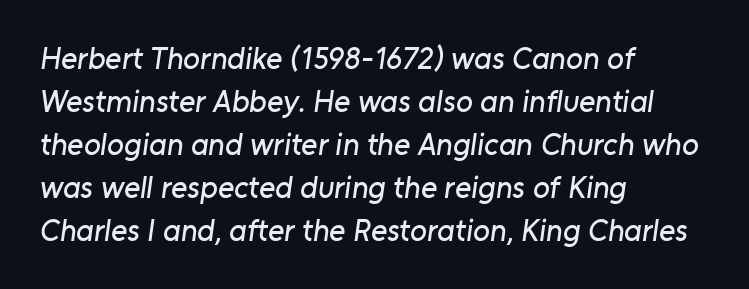
Look at the bottom of the vertical strokes: they stop flat, with no serifs. Just letters on the line, the space beneath them empty. Looks like regular typesetting: each glyph gets only the width it needs. Leftover space on each line is placed entirely after the last word.
